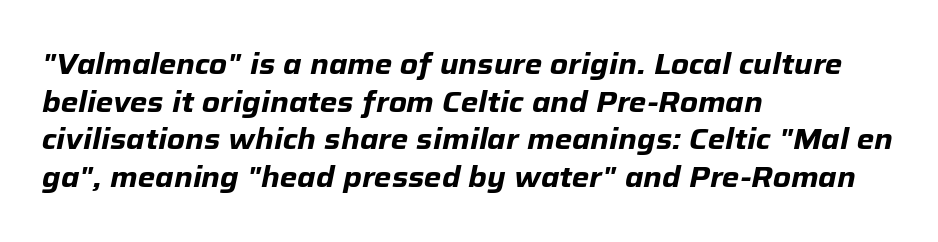
Q: Is the text bold? A: Yes.
Q: Is the text italic (slanted)? A: Yes, it leans right by about 12 degrees.
Q: Is the text underlined? A: No.
Q: How is the paragraph aligned? A: Left-aligned.
Q: Is the spacing between letters normal or unusually wide? A: Normal.
Q: Is the spacing between lines tight, normal or loose? A: Normal.
Q: Width (condensed, normal, or wide)? A: Normal.
Q: Stroke contrast? A: Low.
Q: x-height? A: Medium.
Q: Monospaced? A: No.
